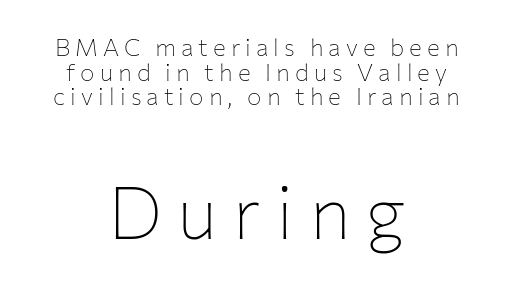
{"serif": "no", "italic": "no", "bold": "no", "weight": "thin", "width": "normal", "stroke_contrast": "low", "x_height": "medium", "monospaced": "no", "underline": "no", "align": "center", "line_spacing": "tight", "line_spacing_ratio": 1.03, "letter_spacing": "wide", "letter_spacing_em": 0.21, "larger_block": "second", "size_ratio": 3.04, "glyph_px": 73}
